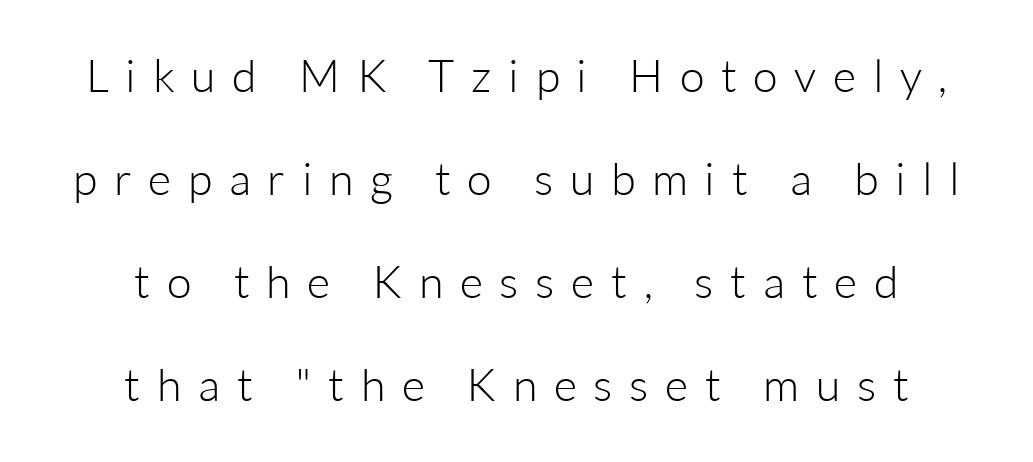
Look at the bottom of the vertical strokes: they stop flat, with no serifs. A typesetter would mark this as roman, not italic. A typesetter would call this proportional, since set widths differ per character. The foot of each line stays bare and open. The rendering uses a large line-height, opening up the rows. The tracking reads as deliberately expanded to a designer's eye.
